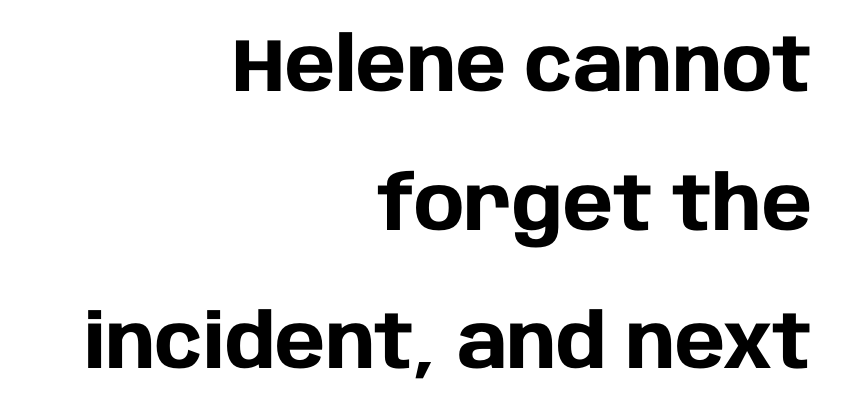
The image shows 75 px heavy sans-serif type, upright; set right-aligned, line spacing 1.85x, normal letter spacing, not underlined; low stroke contrast and a large x-height.
